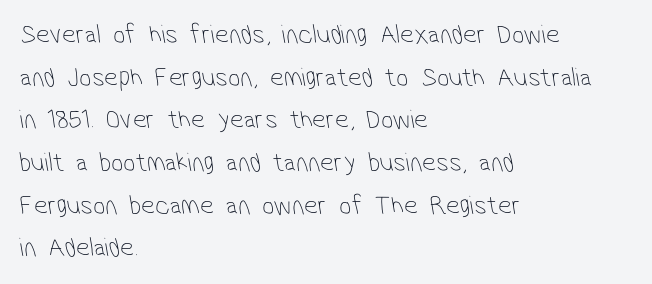
{"bold": "no", "underline": "no", "align": "left", "line_spacing": "normal", "line_spacing_ratio": 1.58, "letter_spacing": "normal", "letter_spacing_em": 0.0, "glyph_px": 27}
